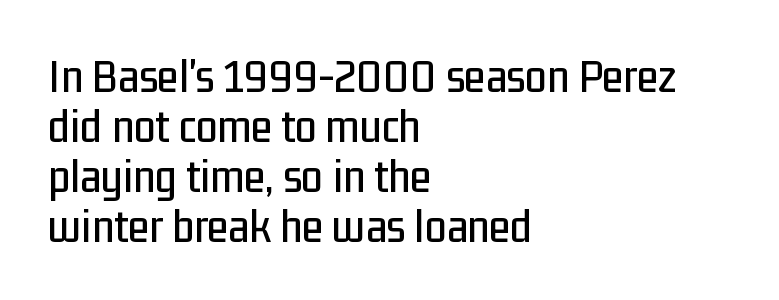
The image shows 49 px condensed sans-serif type, upright; set left-aligned, tight line spacing (1.02x), normal letter spacing, not underlined; low stroke contrast and a medium x-height.
